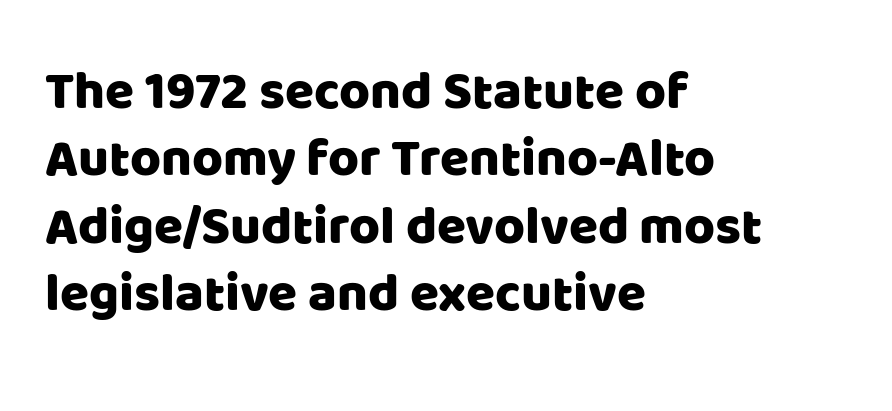
{"serif": "no", "italic": "no", "width": "normal", "stroke_contrast": "low", "x_height": "large", "monospaced": "no", "underline": "no", "align": "left", "line_spacing": "normal", "line_spacing_ratio": 1.27, "letter_spacing": "normal", "letter_spacing_em": 0.0, "glyph_px": 53}
